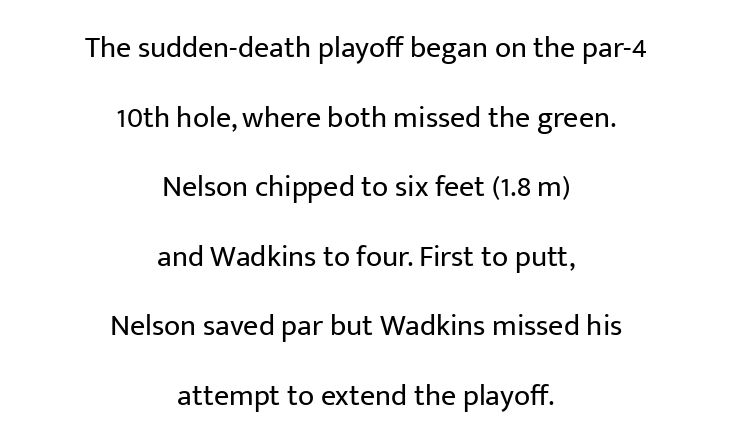
Look at the tracking — it's just the regular setting, nothing added. Only glyphs here, with clear space below each row. Is there much room between lines? Yes — plenty of vertical air separates them. Tall strokes in this sample are plumb rather than angled. This rendering employs a face without finishing strokes, i.e., a sans-serif. The compositor balanced each line on the midline.
